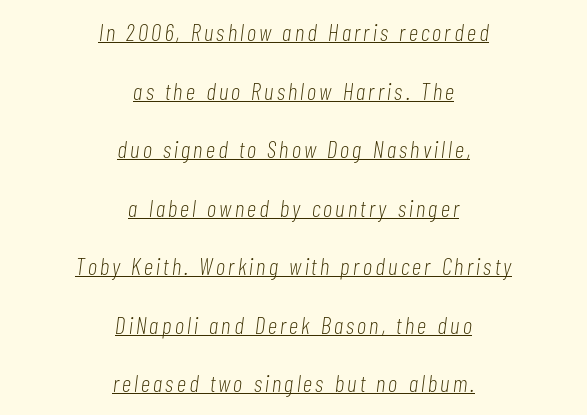
Q: Is the text bold? A: No.
Q: Is the text italic (slanted)? A: Yes, it leans right by about 7 degrees.
Q: Is the text underlined? A: Yes.
Q: How is the paragraph aligned? A: Centered.
Q: Is the spacing between lines tight, normal or loose? A: Loose.
